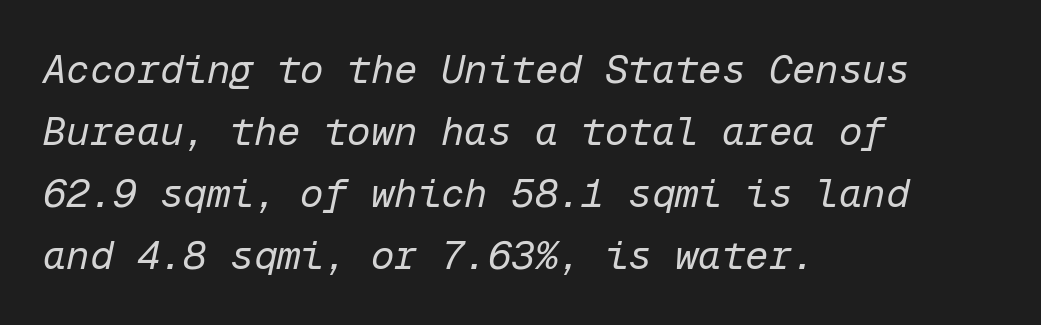
The image shows 39 px regular-weight type, italic (leaning right), monospaced; set left-aligned, normal line spacing (1.59x), normal letter spacing, not underlined; low stroke contrast and a medium x-height.
